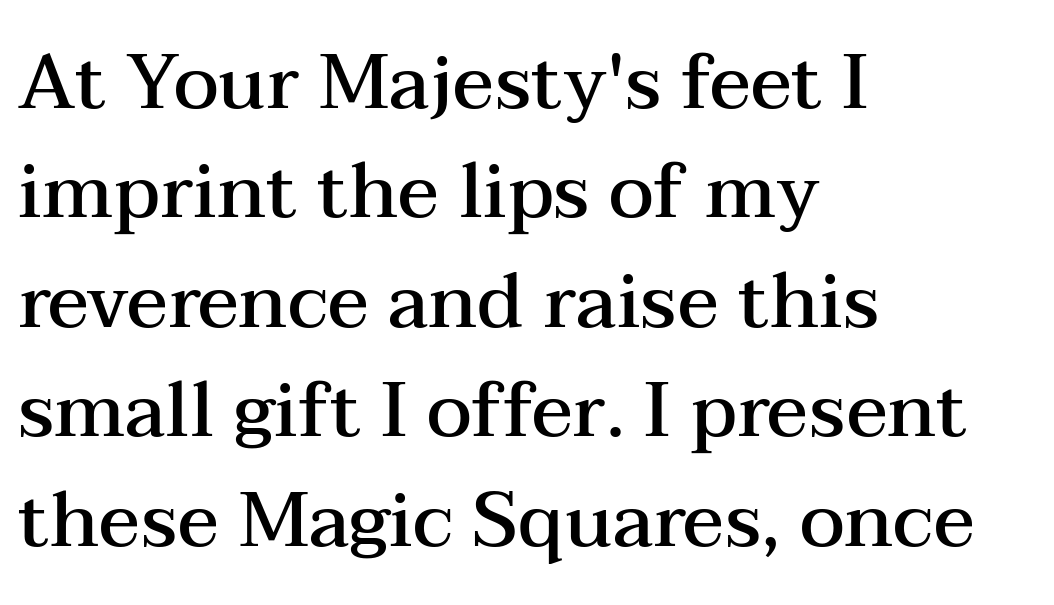
The image shows 76 px semibold, wide serif type, upright; set left-aligned, normal line spacing (1.44x), normal letter spacing, not underlined; medium stroke contrast and a medium x-height.
